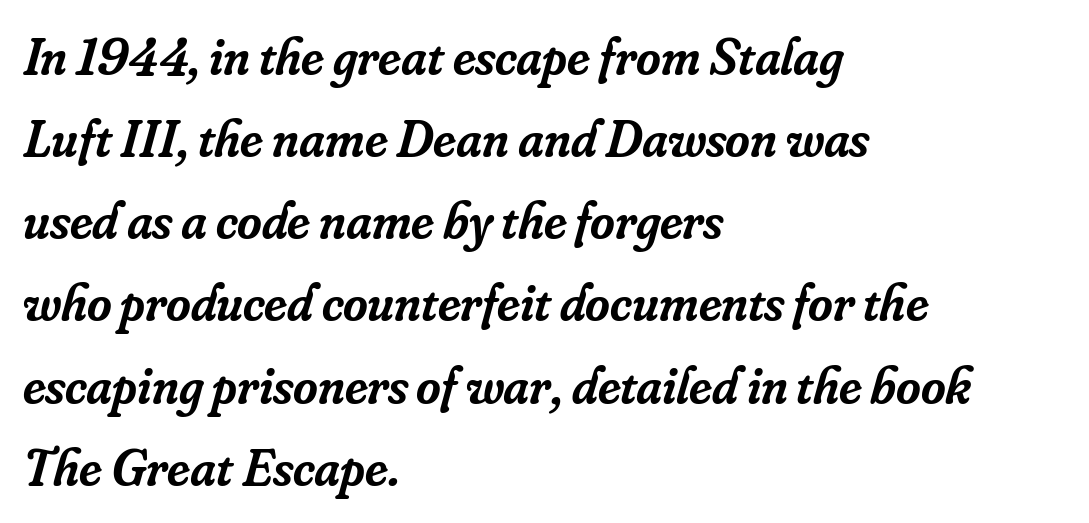
{"serif": "yes", "italic": "yes", "lean": "right", "slant_degrees": 16, "bold": "semi", "weight": "semibold", "width": "normal", "stroke_contrast": "low", "x_height": "small", "monospaced": "no", "underline": "no", "align": "left", "line_spacing": "normal", "line_spacing_ratio": 1.55, "letter_spacing": "normal", "letter_spacing_em": 0.0, "glyph_px": 53}
